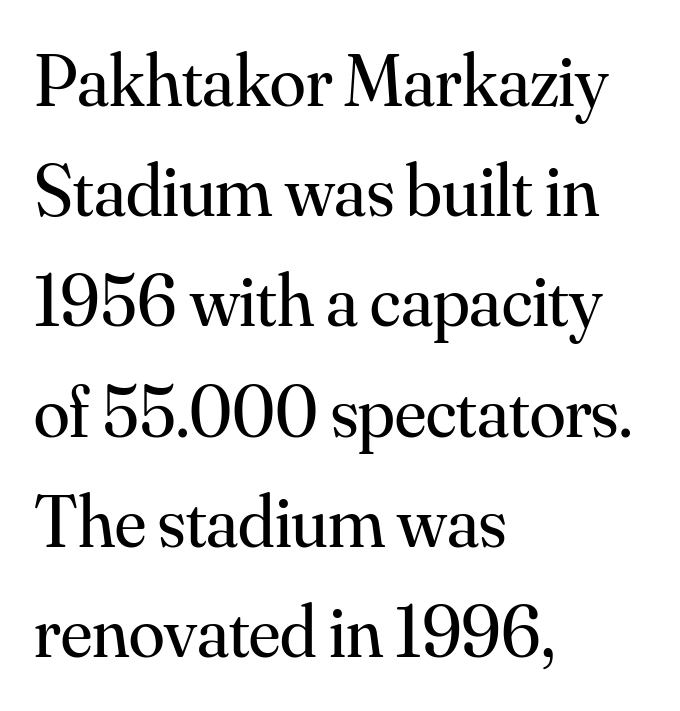
The image shows 73 px regular-weight serif type, upright; set left-aligned, normal line spacing (1.51x), normal letter spacing, not underlined; medium stroke contrast and a small x-height.
